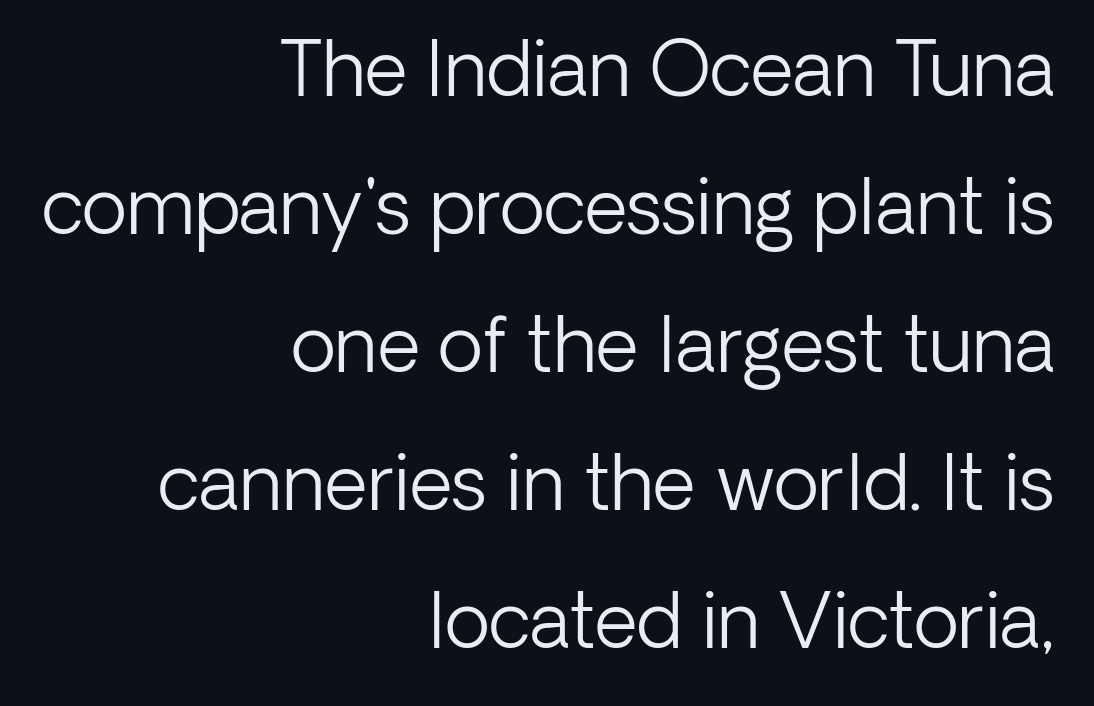
{"serif": "no", "italic": "no", "bold": "no", "weight": "light", "width": "normal", "stroke_contrast": "low", "x_height": "medium", "monospaced": "no", "underline": "no", "align": "right", "line_spacing_ratio": 1.84, "letter_spacing": "normal", "letter_spacing_em": 0.0, "glyph_px": 75}
